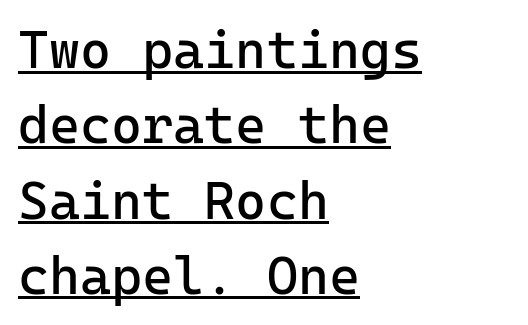
Q: Is the text bold? A: No.
Q: Is the text italic (slanted)? A: No, it is upright.
Q: Is the typeface a serif or a sans-serif typeface? A: Sans-serif.
Q: Is the text underlined? A: Yes.
Q: How is the paragraph aligned? A: Left-aligned.
Q: Is the spacing between letters normal or unusually wide? A: Normal.
Q: Is the spacing between lines tight, normal or loose? A: Normal.
Q: Width (condensed, normal, or wide)? A: Normal.
Q: Stroke contrast? A: Low.
Q: x-height? A: Medium.
Q: Monospaced? A: Yes.
